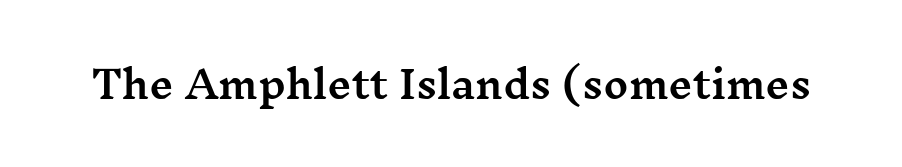
{"serif": "yes", "italic": "no", "width": "wide", "stroke_contrast": "medium", "x_height": "medium", "monospaced": "no", "underline": "no", "letter_spacing": "normal", "letter_spacing_em": 0.0, "glyph_px": 38}
